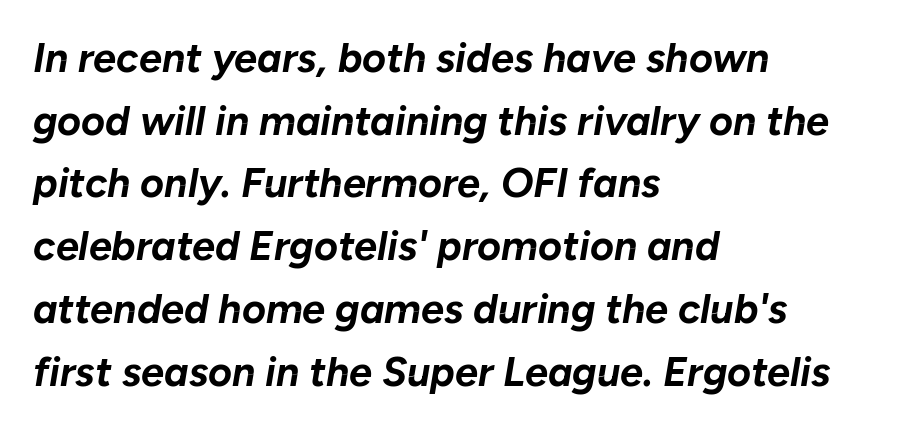
Q: Is the text bold? A: Yes.
Q: Is the text italic (slanted)? A: Yes, it leans right by about 10 degrees.
Q: Is the text underlined? A: No.
Q: How is the paragraph aligned? A: Left-aligned.
Q: Is the spacing between letters normal or unusually wide? A: Normal.
Q: Is the spacing between lines tight, normal or loose? A: Normal.
Q: Width (condensed, normal, or wide)? A: Normal.
Q: Stroke contrast? A: Low.
Q: x-height? A: Medium.
Q: Monospaced? A: No.
